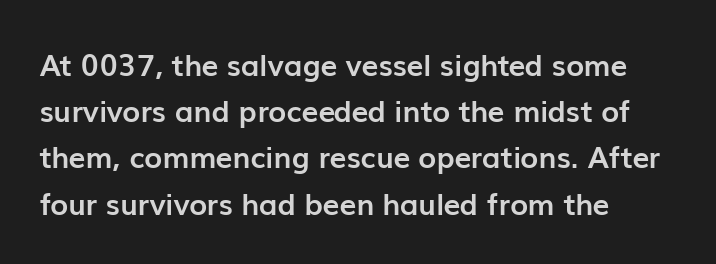
{"serif": "no", "italic": "no", "bold": "yes", "weight": "semibold", "width": "normal", "stroke_contrast": "low", "x_height": "medium", "monospaced": "no", "underline": "no", "align": "left", "line_spacing": "normal", "line_spacing_ratio": 1.54, "letter_spacing": "normal", "letter_spacing_em": 0.0, "glyph_px": 30}
